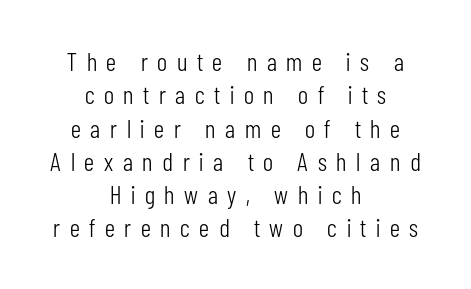
The image shows 26 px text type, upright; set centered, normal line spacing (1.28x), unusually wide letter spacing (+0.37 em), not underlined.
